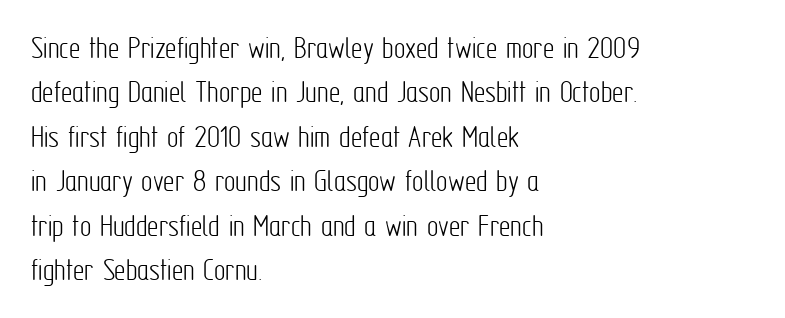
Q: Is the text bold? A: No.
Q: Is the text italic (slanted)? A: No, it is upright.
Q: Is the typeface a serif or a sans-serif typeface? A: Sans-serif.
Q: Is the text underlined? A: No.
Q: How is the paragraph aligned? A: Left-aligned.
Q: Is the spacing between letters normal or unusually wide? A: Normal.
Q: Is the spacing between lines tight, normal or loose? A: Normal.
Q: Width (condensed, normal, or wide)? A: Condensed.
Q: Stroke contrast? A: Low.
Q: x-height? A: Medium.
Q: Monospaced? A: No.
